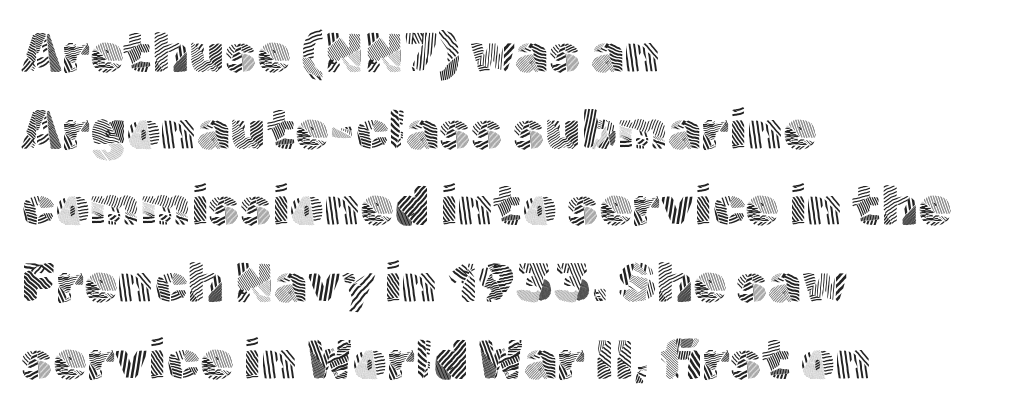
Q: Is the text bold? A: No.
Q: Is the text italic (slanted)? A: No, it is upright.
Q: Is the typeface a serif or a sans-serif typeface? A: Sans-serif.
Q: Is the text underlined? A: No.
Q: How is the paragraph aligned? A: Left-aligned.
Q: Is the spacing between letters normal or unusually wide? A: Normal.
Q: Is the spacing between lines tight, normal or loose? A: Normal.
Q: Width (condensed, normal, or wide)? A: Normal.
Q: x-height? A: Medium.
Q: Monospaced? A: No.
